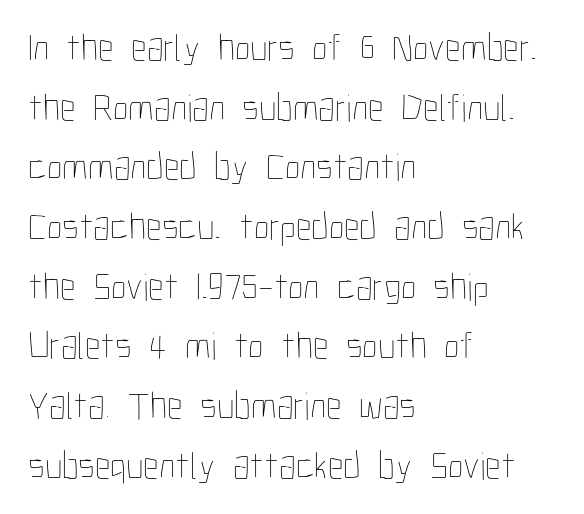
Q: Is the text bold? A: No.
Q: Is the text italic (slanted)? A: No, it is upright.
Q: Is the text underlined? A: No.
Q: How is the paragraph aligned? A: Left-aligned.
Q: Is the spacing between letters normal or unusually wide? A: Normal.
Q: Is the spacing between lines tight, normal or loose? A: Normal.
Q: Width (condensed, normal, or wide)? A: Condensed.
Q: Stroke contrast? A: Low.
Q: x-height? A: Medium.
Q: Monospaced? A: No.
